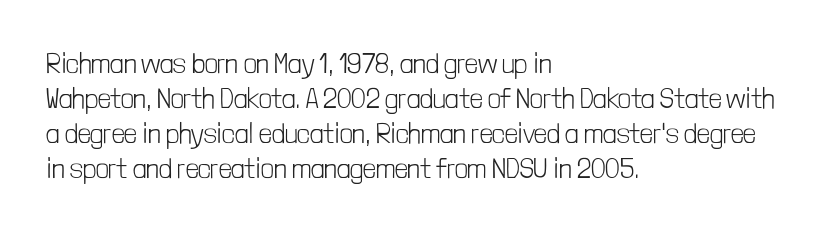
Is this a sans? Yes — the strokes have no serifs. The lines are quadded left. Any mark beneath the type? The region is blank. Weight: not bold — regular or lighter. The rendering uses a moderate line-height, typical for paragraphs.
